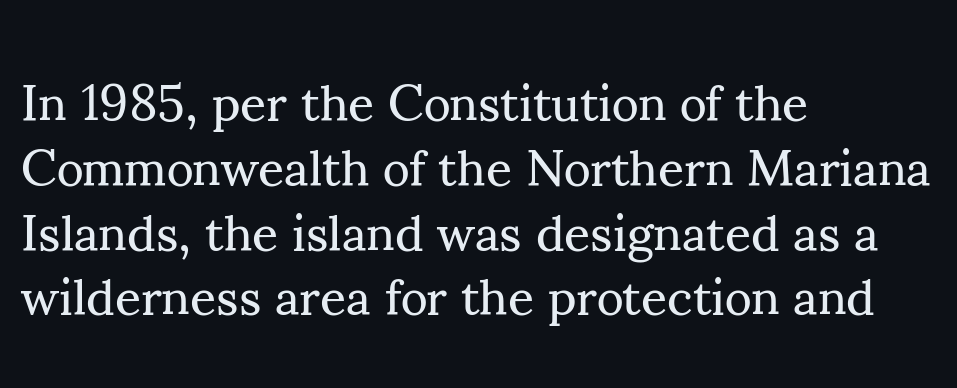
Note the varied advance widths — an 'i' is clearly narrower than an 'm'. Words appear dense and cohesive because spacing is normal. Left-aligned paragraph, ragged on the right. You can tell from the footed stems that serif type was used. The space directly below the letters is spotless.
